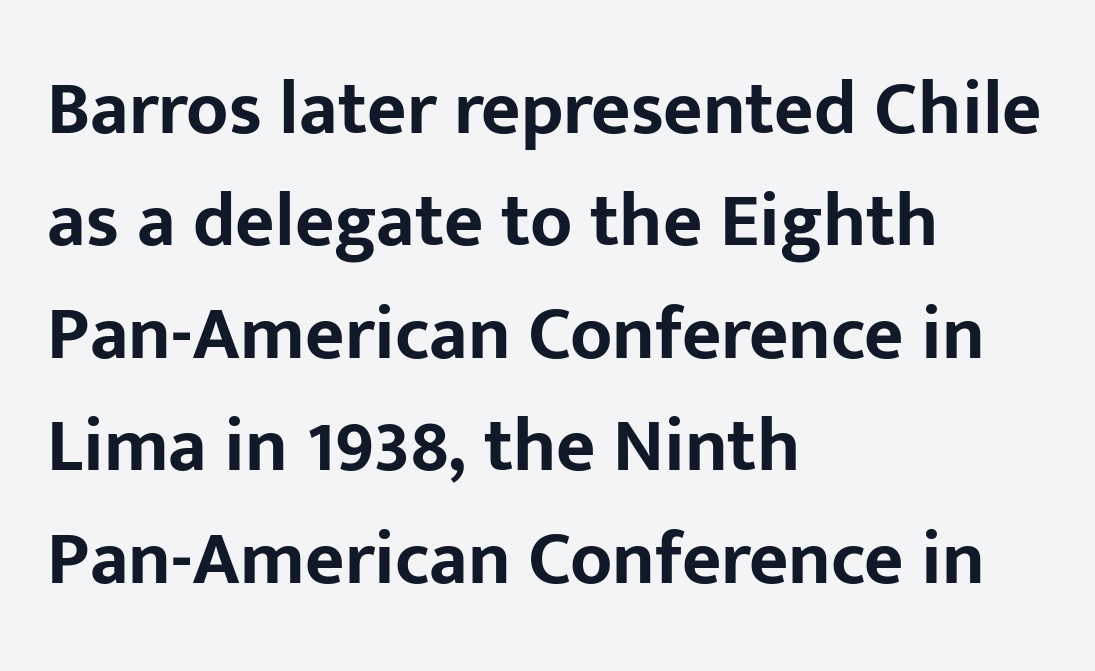
The image shows 76 px bold sans-serif type, upright; set left-aligned, normal line spacing (1.48x), normal letter spacing, not underlined; low stroke contrast and a medium x-height.
